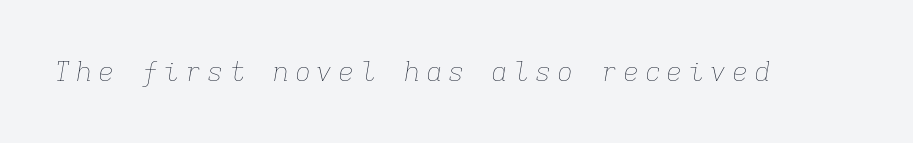
The face looks like a standard text weight, possibly lighter. Letter spacing: wide. The axis of the letterforms is tilted away from vertical. The baseline area is clear.
